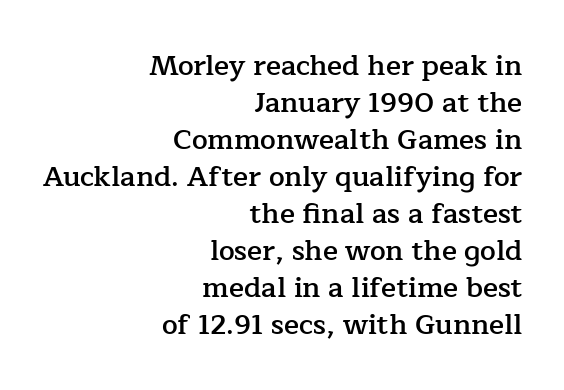
The image shows 28 px semibold serif type, upright; set right-aligned, normal line spacing (1.32x), normal letter spacing, not underlined; low stroke contrast and a medium x-height.
